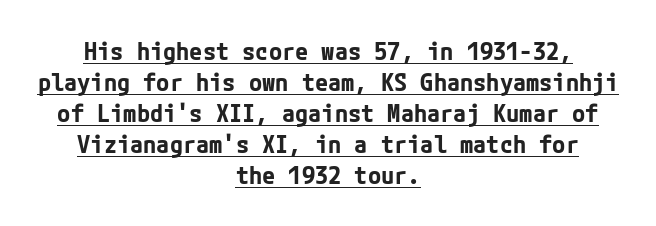
The image shows 24 px bold type, upright; set centered, normal line spacing (1.29x), normal letter spacing, underlined.
